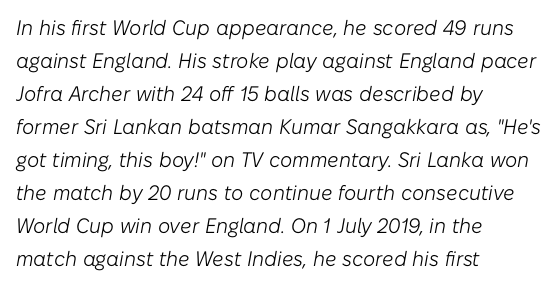
Baseline-to-baseline distance is the conventional proportion of letter height. The horizontal fit of the characters is conventional and even. Each row of text sits above clean, open space. The rendering anchors every line to the left-hand side.
